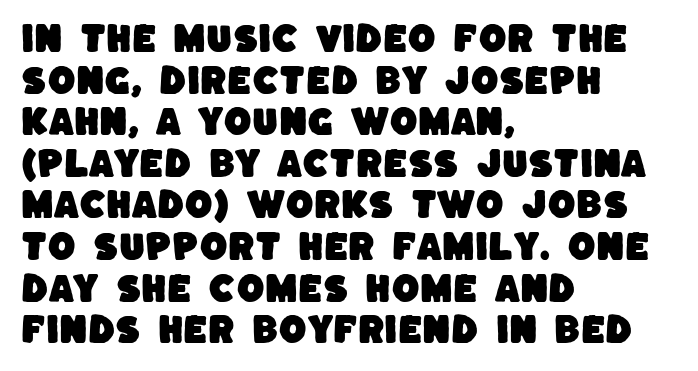
The image shows 32 px sans-serif type; set left-aligned, normal line spacing (1.3x), normal letter spacing, not underlined; low stroke contrast and a large x-height.
